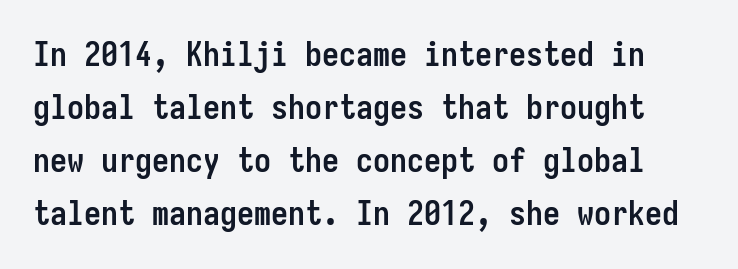
Q: Is the text bold? A: Yes.
Q: Is the text italic (slanted)? A: No, it is upright.
Q: Is the typeface a serif or a sans-serif typeface? A: Sans-serif.
Q: Is the text underlined? A: No.
Q: Is the spacing between letters normal or unusually wide? A: Normal.
Q: Is the spacing between lines tight, normal or loose? A: Normal.
Q: Width (condensed, normal, or wide)? A: Condensed.
Q: Stroke contrast? A: Low.
Q: x-height? A: Medium.
Q: Monospaced? A: Yes.
